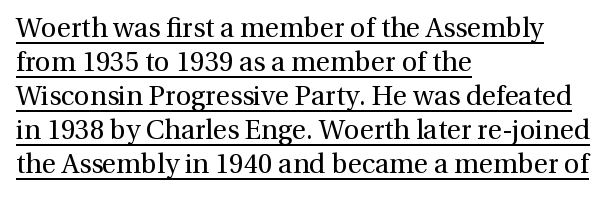
The image shows 27 px text type, upright; set left-aligned, normal line spacing (1.26x), normal letter spacing, underlined.
